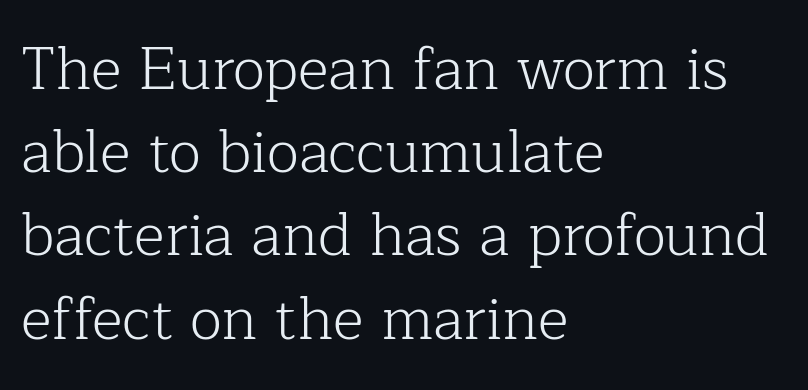
The image shows 59 px light serif type, upright; set left-aligned, normal line spacing (1.41x), normal letter spacing, not underlined; low stroke contrast and a medium x-height.
